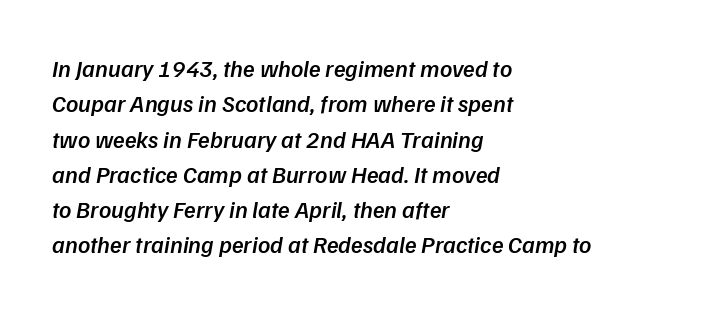
{"bold": "semi", "underline": "no", "align": "left", "line_spacing": "normal", "line_spacing_ratio": 1.47, "letter_spacing": "normal", "letter_spacing_em": 0.0, "glyph_px": 24}
